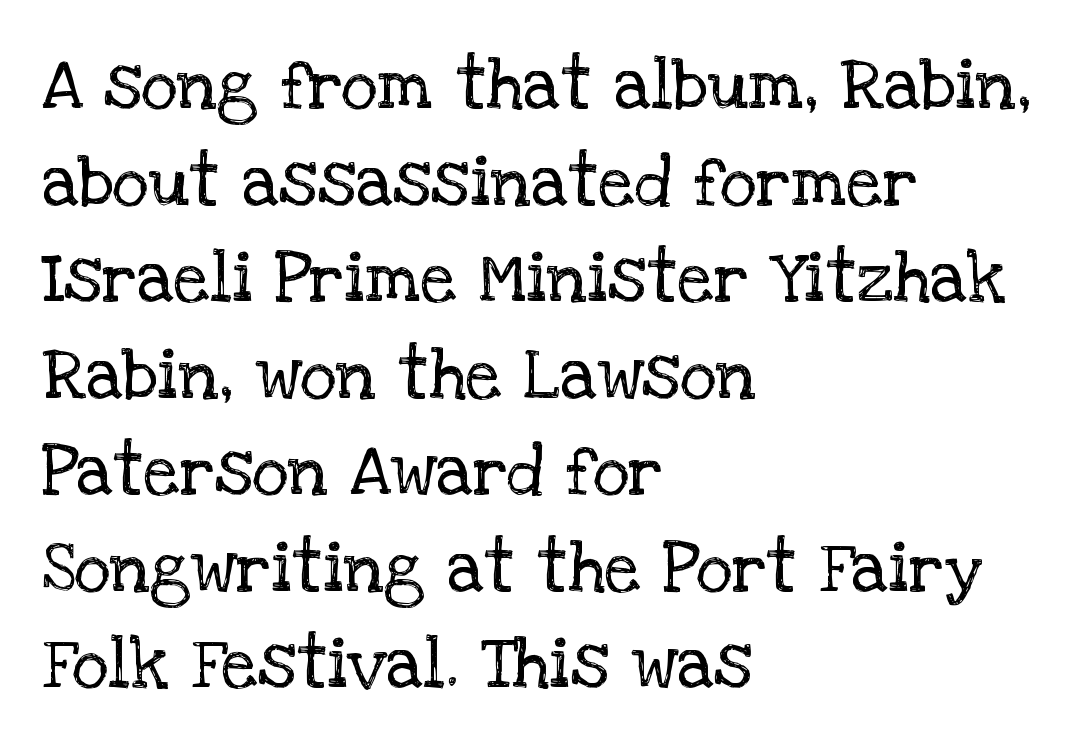
Notice how descenders clear the ascenders below comfortably — that's standard leading. The typography opts for an upright posture over an oblique one. The type family on display is of the serif kind. The baseline area is clear. Here the designer chose a conventional face with non-uniform glyph widths.
